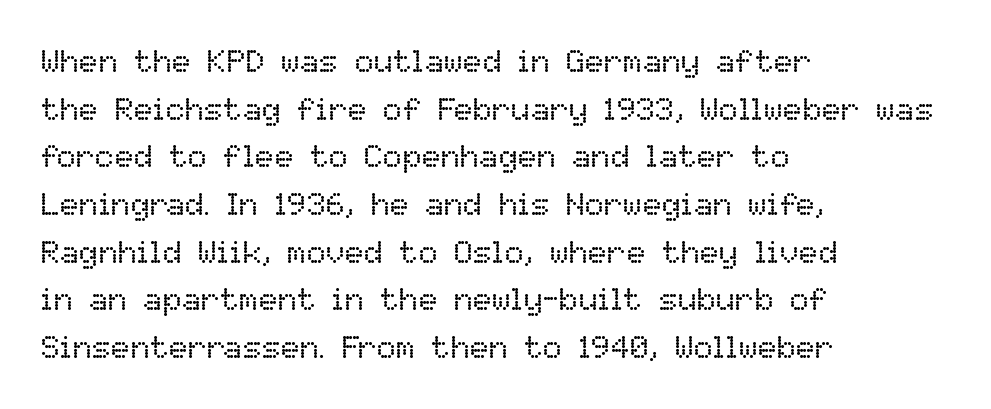
Do the characters align in a grid? No, the font is proportional. Posture: vertical. Look at the tracking — it's just the regular setting, nothing added. The cut favours lightness, reaching ordinary text weight at its darkest. The string is rendered with underlining switched off. Honestly, the row spacing looks completely unremarkable.
